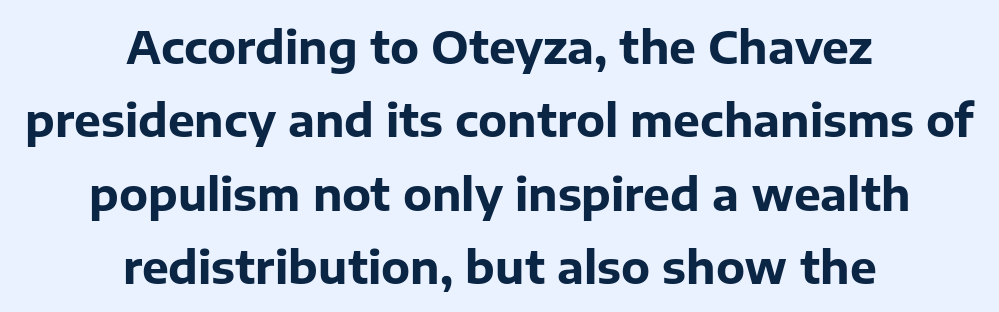
Is the block centered? Yes — each line is placed symmetrically about the middle. Varying glyph widths throughout — classic text-font behaviour. This rendering features lettering with no underline. Here the glyphs are tracked normally, forming tight word shapes.
